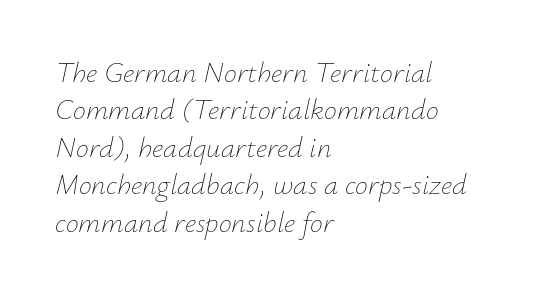
Emphasis-style slanted type is in use. Caption: multi-line text, flush left, ragged right. Heaviness? Minimal to ordinary, like unemphasized prose. This sample has the flowing, uneven cadence of proportional lettering. One glance says typical: line gaps are just what's usual. Lines of text with bare space underneath.
